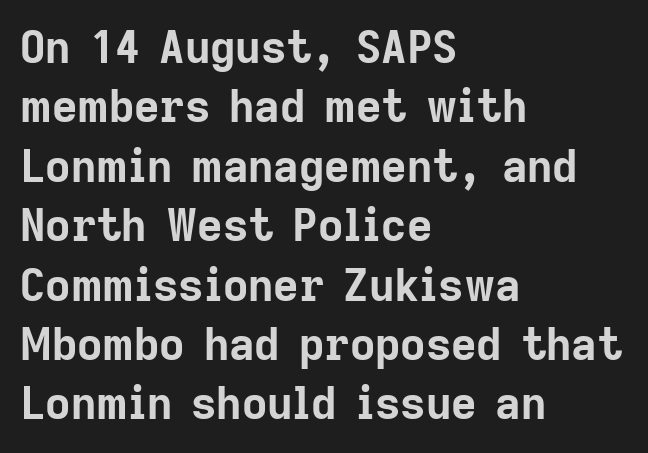
Q: Is the text bold? A: Yes.
Q: Is the text italic (slanted)? A: No, it is upright.
Q: Is the typeface a serif or a sans-serif typeface? A: Sans-serif.
Q: Is the text underlined? A: No.
Q: How is the paragraph aligned? A: Left-aligned.
Q: Is the spacing between letters normal or unusually wide? A: Normal.
Q: Is the spacing between lines tight, normal or loose? A: Normal.
Q: Width (condensed, normal, or wide)? A: Normal.
Q: Stroke contrast? A: Low.
Q: x-height? A: Medium.
Q: Monospaced? A: No.
